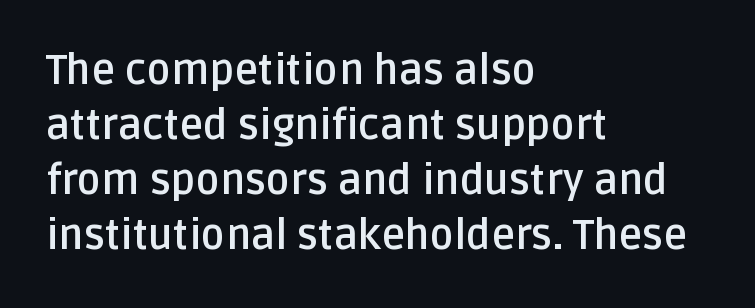
The image shows 41 px semibold sans-serif type, upright; set left-aligned, normal line spacing (1.34x), normal letter spacing, not underlined; low stroke contrast and a large x-height.
